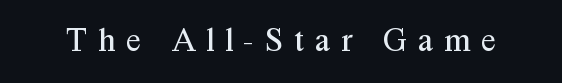
Q: Is the text bold? A: No.
Q: Is the text italic (slanted)? A: No, it is upright.
Q: Is the typeface a serif or a sans-serif typeface? A: Serif.
Q: Is the text underlined? A: No.
Q: Is the spacing between letters normal or unusually wide? A: Unusually wide.
Q: Width (condensed, normal, or wide)? A: Normal.
Q: Stroke contrast? A: Medium.
Q: x-height? A: Medium.
Q: Monospaced? A: No.
